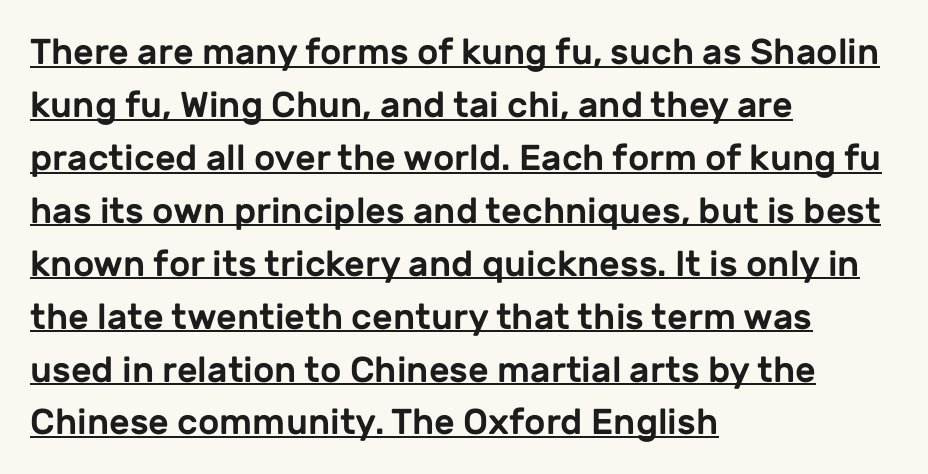
Layout note: lines flush left. In terms of letterform style, serifs are entirely absent. The horizontal fit of the characters is conventional and even. Underlined type. Proportional: the letters do not fall into vertical columns.
